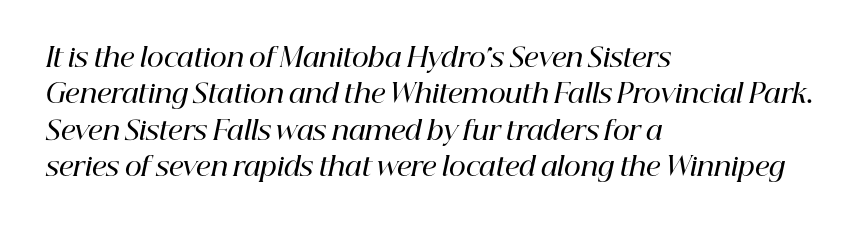
Is the type bold? Partly — it's a semibold, heavier than regular but not fully bold. Is the type slanted? Yes — the strokes lean at a clear angle. Nobody touched the tracking dial on this one. Compared with typical paragraphs, the rows here are spaced about the same. This sample is left-justified, so line endings fall wherever the words run out.
